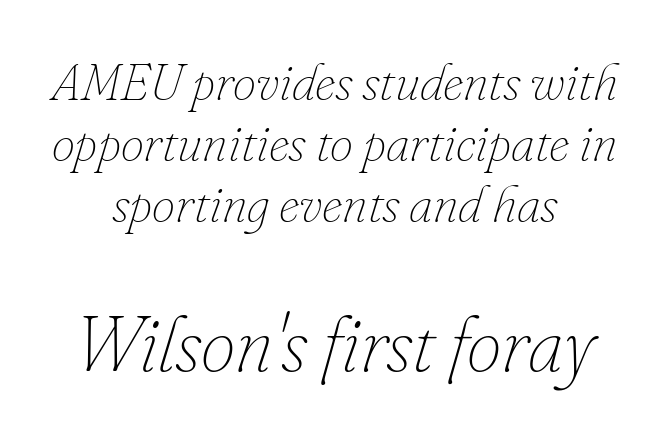
Q: Is the text bold? A: No.
Q: Is the text italic (slanted)? A: Yes, it leans right by about 16 degrees.
Q: Is the text underlined? A: No.
Q: How is the paragraph aligned? A: Centered.
Q: Is the spacing between letters normal or unusually wide? A: Normal.
Q: Which block of text is set in a larger size, the first (top) or the second (bottom)? A: The second (bottom) one.
Q: Width (condensed, normal, or wide)? A: Normal.
Q: Stroke contrast? A: Low.
Q: x-height? A: Small.
Q: Monospaced? A: No.
